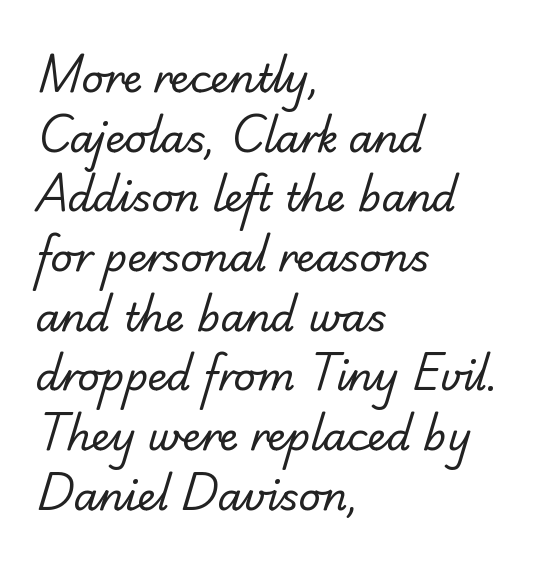
Q: Is the text bold? A: No.
Q: Is the typeface a serif or a sans-serif typeface? A: Sans-serif.
Q: Is the text underlined? A: No.
Q: How is the paragraph aligned? A: Left-aligned.
Q: Is the spacing between letters normal or unusually wide? A: Normal.
Q: Is the spacing between lines tight, normal or loose? A: Normal.
Q: Width (condensed, normal, or wide)? A: Normal.
Q: Stroke contrast? A: Low.
Q: x-height? A: Small.
Q: Monospaced? A: No.
